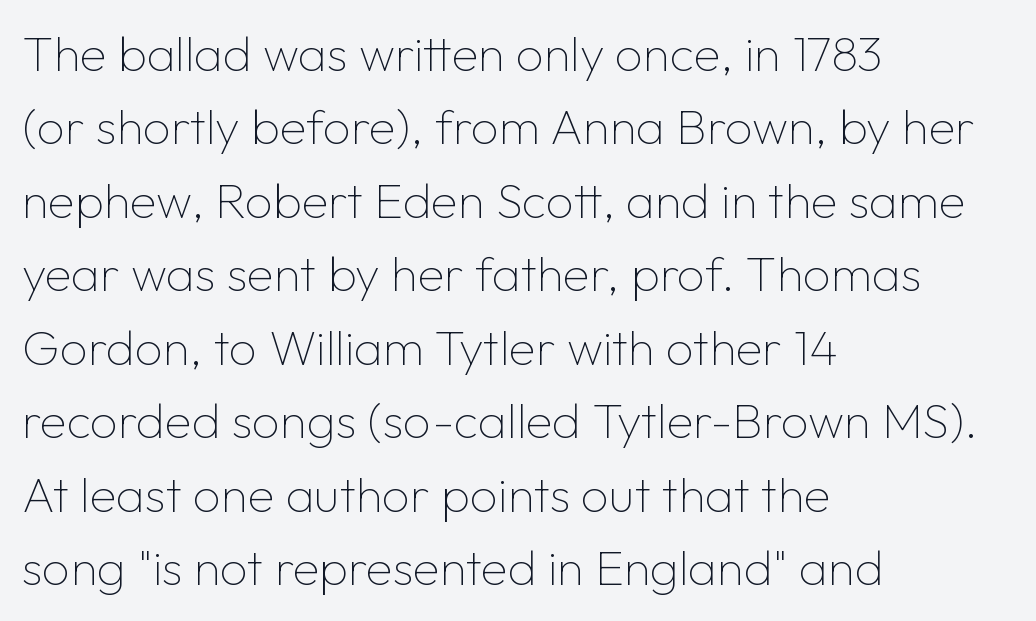
The image shows 49 px thin sans-serif type, upright; set left-aligned, normal line spacing (1.5x), normal letter spacing, not underlined; low stroke contrast and a medium x-height.
